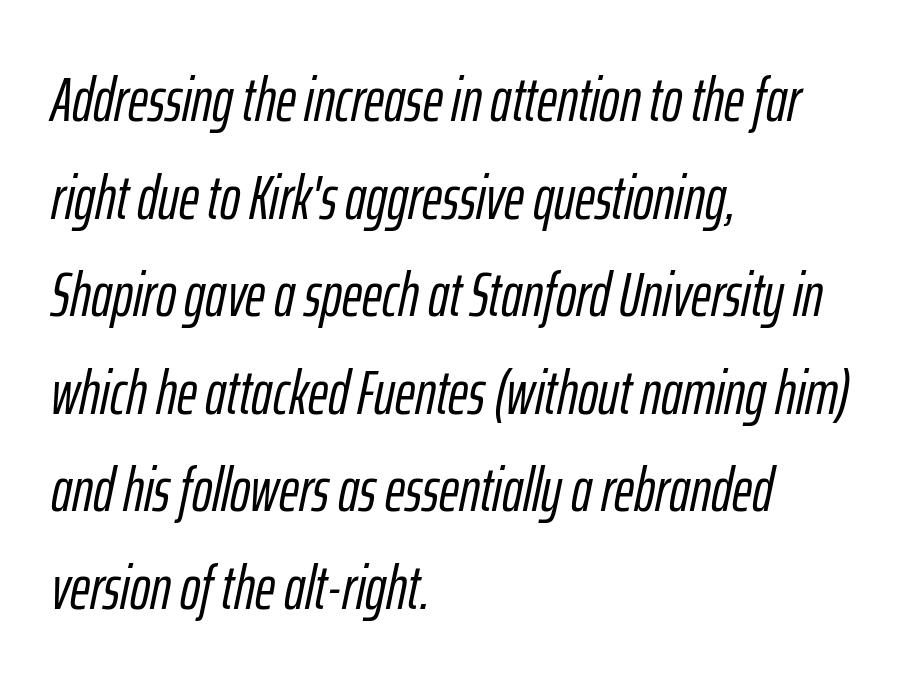
{"italic": "yes", "lean": "right", "slant_degrees": 12, "width": "condensed", "stroke_contrast": "low", "x_height": "medium", "monospaced": "no", "underline": "no", "align": "left", "line_spacing": "normal", "line_spacing_ratio": 1.6, "letter_spacing": "normal", "letter_spacing_em": 0.0, "glyph_px": 61}
